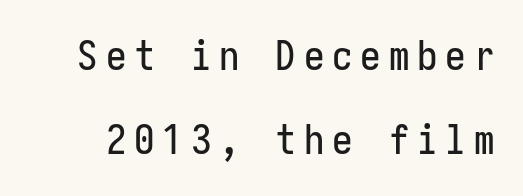
{"serif": "no", "italic": "no", "width": "condensed", "stroke_contrast": "low", "x_height": "medium", "underline": "no", "line_spacing": "loose", "line_spacing_ratio": 2.06, "glyph_px": 41}
